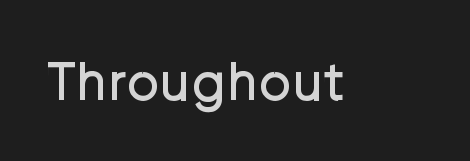
{"serif": "no", "italic": "no", "bold": "no", "weight": "regular", "width": "normal", "stroke_contrast": "low", "x_height": "medium", "monospaced": "no", "underline": "no", "letter_spacing": "normal", "letter_spacing_em": 0.0, "glyph_px": 56}
